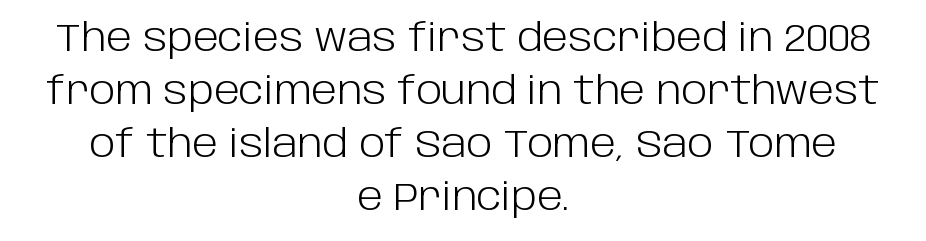
{"serif": "no", "italic": "no", "bold": "no", "weight": "light", "width": "normal", "stroke_contrast": "low", "x_height": "large", "monospaced": "no", "underline": "no", "align": "center", "line_spacing": "normal", "line_spacing_ratio": 1.36, "letter_spacing": "normal", "letter_spacing_em": 0.0, "glyph_px": 39}
